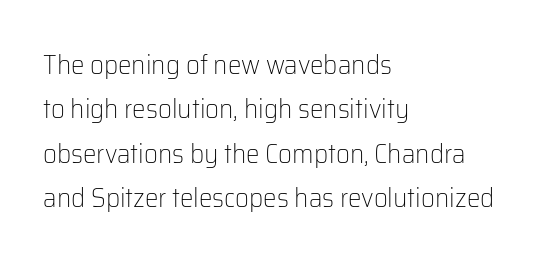
{"italic": "no", "bold": "no", "underline": "no", "align": "left", "line_spacing": "normal", "line_spacing_ratio": 1.64, "letter_spacing": "normal", "letter_spacing_em": 0.0, "glyph_px": 27}
